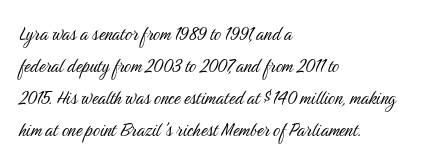
Q: Is the text bold? A: No.
Q: Is the text italic (slanted)? A: Yes.
Q: Is the text underlined? A: No.
Q: How is the paragraph aligned? A: Left-aligned.
Q: Is the spacing between letters normal or unusually wide? A: Normal.
Q: Is the spacing between lines tight, normal or loose? A: Normal.
